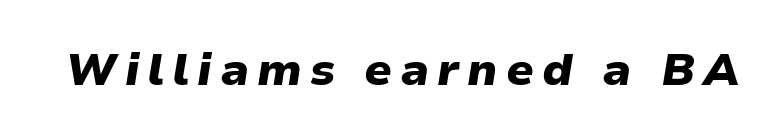
Would a proofreader flag this as italicized? Yes. Notice how thick the strokes are: this is what a full bold looks like. Here the designer chose a conventional face with non-uniform glyph widths. Underlining? Definitely not there.
